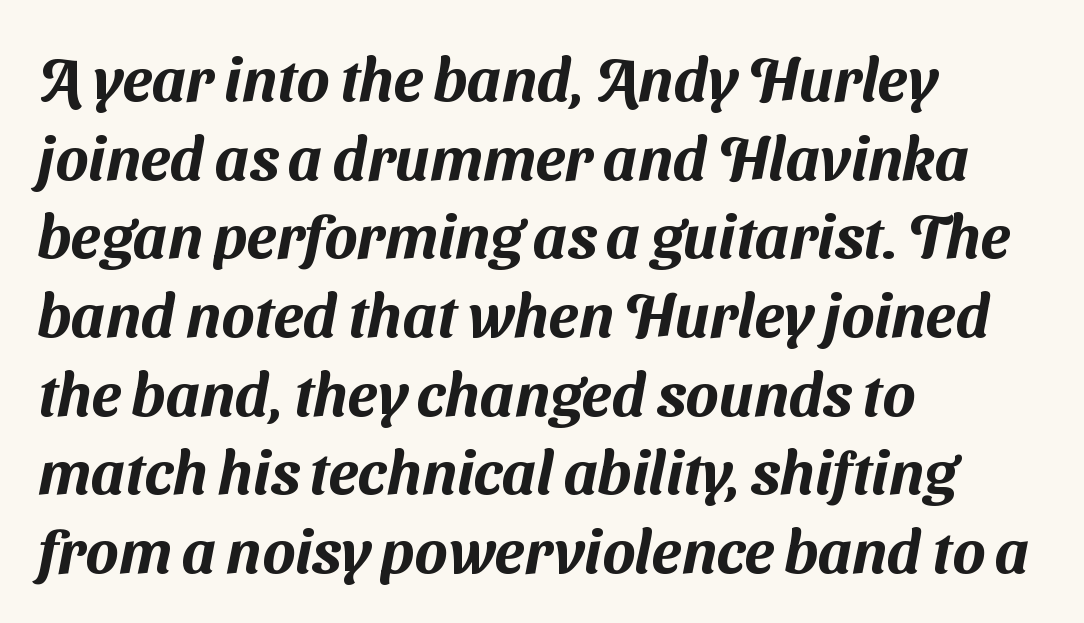
{"serif": "no", "width": "normal", "stroke_contrast": "medium", "x_height": "medium", "monospaced": "no", "underline": "no", "align": "left", "line_spacing": "normal", "line_spacing_ratio": 1.29, "letter_spacing": "normal", "letter_spacing_em": 0.0, "glyph_px": 61}
